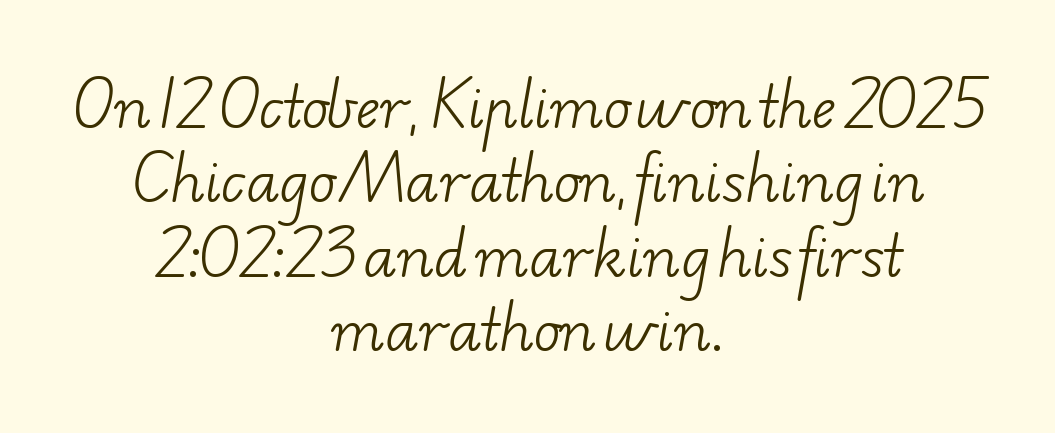
Q: Is the text bold? A: No.
Q: Is the typeface a serif or a sans-serif typeface? A: Serif.
Q: Is the text underlined? A: No.
Q: How is the paragraph aligned? A: Centered.
Q: Is the spacing between letters normal or unusually wide? A: Normal.
Q: Is the spacing between lines tight, normal or loose? A: Normal.
Q: Width (condensed, normal, or wide)? A: Wide.
Q: Stroke contrast? A: Low.
Q: x-height? A: Small.
Q: Monospaced? A: No.
